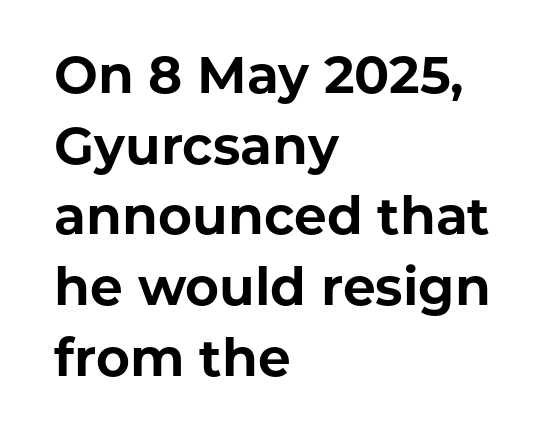
Letter spacing: default. Unmarked baselines from the first word to the last. No italicization has been applied; the sample stays upright. A typesetter would label this face a sans.
